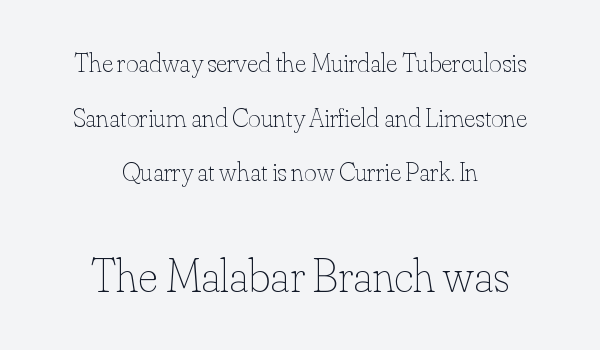
The image shows 47 px thin type, upright; set centered, loose line spacing (2.02x), normal letter spacing, not underlined; the second (bottom) block is 1.74x larger; low stroke contrast and a small x-height.
